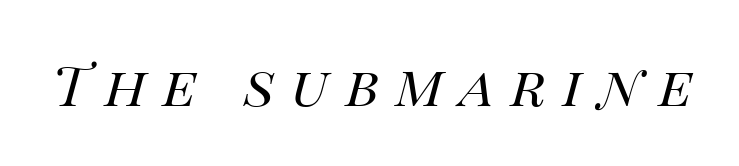
{"italic": "yes", "lean": "right", "slant_degrees": 14, "bold": "no", "weight": "regular", "width": "normal", "stroke_contrast": "high", "x_height": "large", "monospaced": "no", "underline": "no", "letter_spacing": "wide", "letter_spacing_em": 0.3, "glyph_px": 55}
